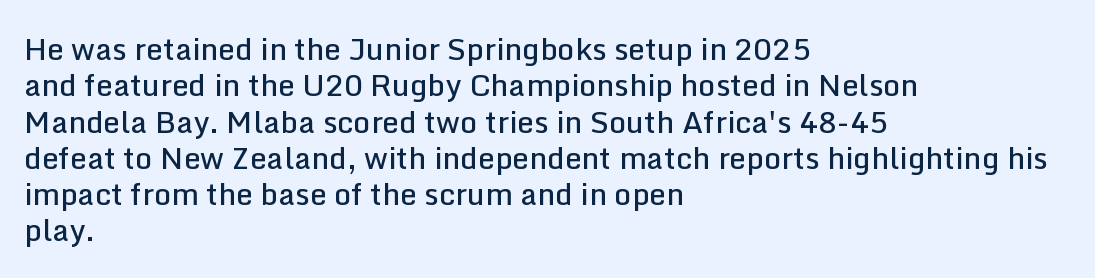
Spacing between characters is what you'd get straight out of the box. Is this a sans? Yes — the strokes have no serifs. This sample is left-justified, so line endings fall wherever the words run out. This is the regular roman posture of the typeface. Nobody drew a line under any word here. Typesetter's note: demi weight, one step under bold.
